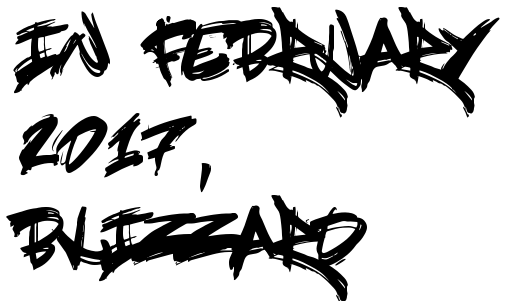
{"serif": "no", "width": "condensed", "x_height": "large", "underline": "no", "align": "left", "line_spacing_ratio": 1.24, "letter_spacing": "normal", "letter_spacing_em": 0.0, "glyph_px": 76}
